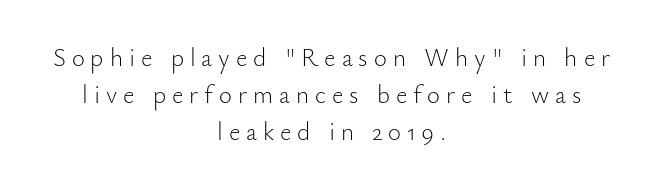
Q: Is the text bold? A: No.
Q: Is the text italic (slanted)? A: No, it is upright.
Q: Is the text underlined? A: No.
Q: How is the paragraph aligned? A: Centered.
Q: Is the spacing between letters normal or unusually wide? A: Unusually wide.
Q: Is the spacing between lines tight, normal or loose? A: Normal.
